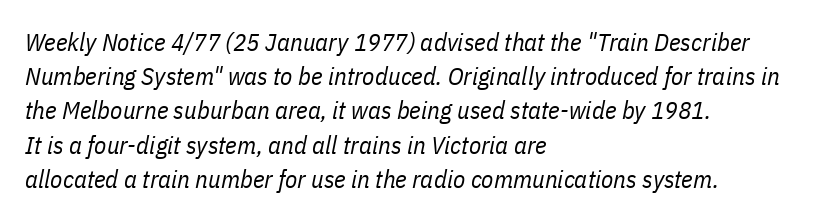
{"italic": "yes", "lean": "right", "slant_degrees": 11, "bold": "no", "underline": "no", "align": "left", "line_spacing": "normal", "line_spacing_ratio": 1.37, "letter_spacing": "normal", "letter_spacing_em": 0.0, "glyph_px": 25}
